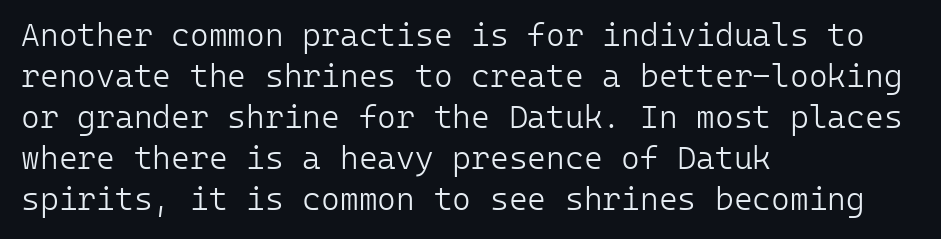
Q: Is the text bold? A: No.
Q: Is the text italic (slanted)? A: No, it is upright.
Q: Is the typeface a serif or a sans-serif typeface? A: Sans-serif.
Q: Is the text underlined? A: No.
Q: How is the paragraph aligned? A: Left-aligned.
Q: Is the spacing between letters normal or unusually wide? A: Normal.
Q: Is the spacing between lines tight, normal or loose? A: Normal.
Q: Width (condensed, normal, or wide)? A: Normal.
Q: Stroke contrast? A: Low.
Q: x-height? A: Medium.
Q: Monospaced? A: Yes.
